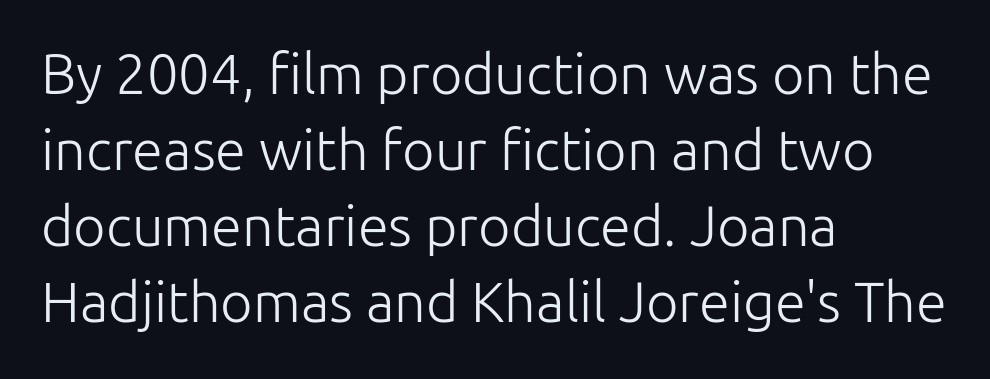
Q: Is the text bold? A: No.
Q: Is the text italic (slanted)? A: No, it is upright.
Q: Is the typeface a serif or a sans-serif typeface? A: Sans-serif.
Q: Is the text underlined? A: No.
Q: How is the paragraph aligned? A: Left-aligned.
Q: Is the spacing between letters normal or unusually wide? A: Normal.
Q: Is the spacing between lines tight, normal or loose? A: Normal.
Q: Width (condensed, normal, or wide)? A: Normal.
Q: Stroke contrast? A: Low.
Q: x-height? A: Medium.
Q: Monospaced? A: No.
